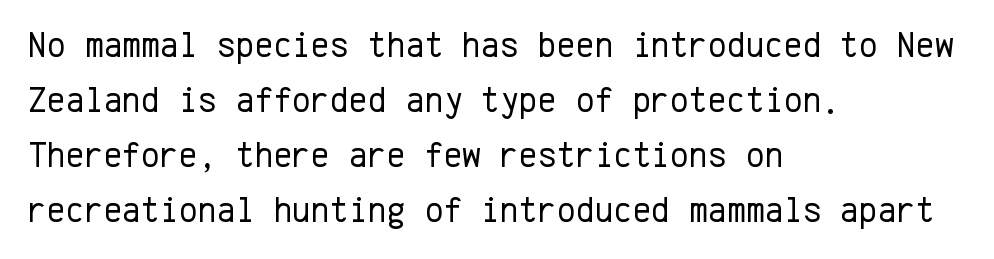
Q: Is the text bold? A: No.
Q: Is the text italic (slanted)? A: No, it is upright.
Q: Is the typeface a serif or a sans-serif typeface? A: Sans-serif.
Q: Is the text underlined? A: No.
Q: How is the paragraph aligned? A: Left-aligned.
Q: Is the spacing between letters normal or unusually wide? A: Normal.
Q: Is the spacing between lines tight, normal or loose? A: Normal.
Q: Width (condensed, normal, or wide)? A: Normal.
Q: Stroke contrast? A: Low.
Q: x-height? A: Medium.
Q: Monospaced? A: Yes.
